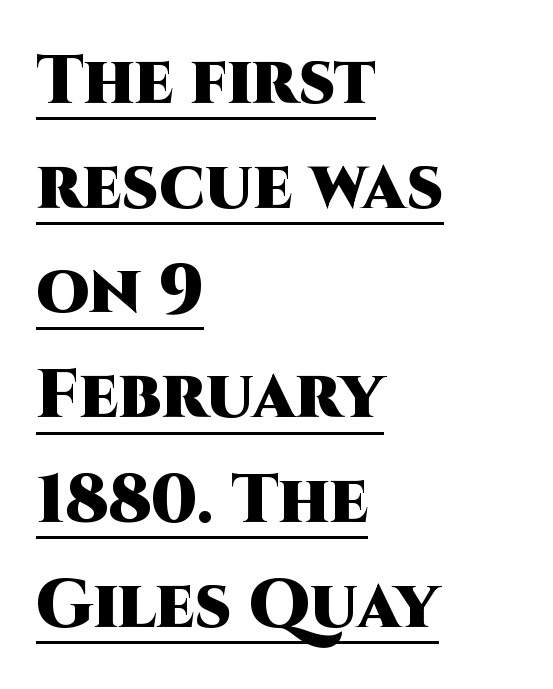
The image shows 68 px heavy sans-serif type, upright; set left-aligned, normal line spacing (1.54x), normal letter spacing, underlined; high stroke contrast and a large x-height.
